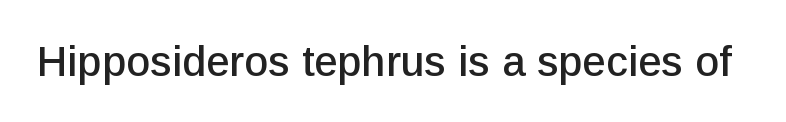
Q: Is the text italic (slanted)? A: No, it is upright.
Q: Is the typeface a serif or a sans-serif typeface? A: Sans-serif.
Q: Is the text underlined? A: No.
Q: Is the spacing between letters normal or unusually wide? A: Normal.
Q: Width (condensed, normal, or wide)? A: Normal.
Q: Stroke contrast? A: Low.
Q: x-height? A: Medium.
Q: Monospaced? A: No.
